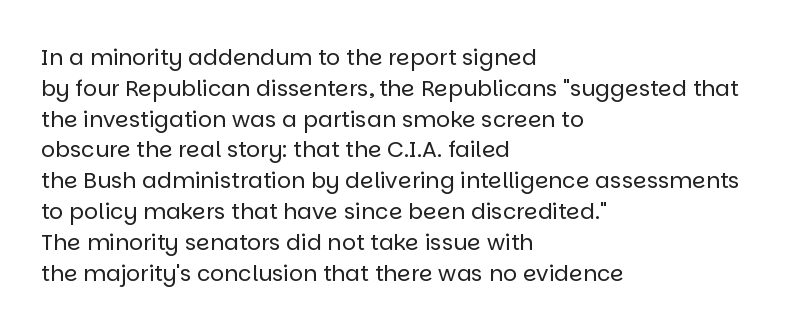
Summary of vertical rhythm: regular, with standard interline spacing. Short note: letters normally spaced. The font's upright variant was chosen for this text. Casual observation: everything's shoved over to the left.
